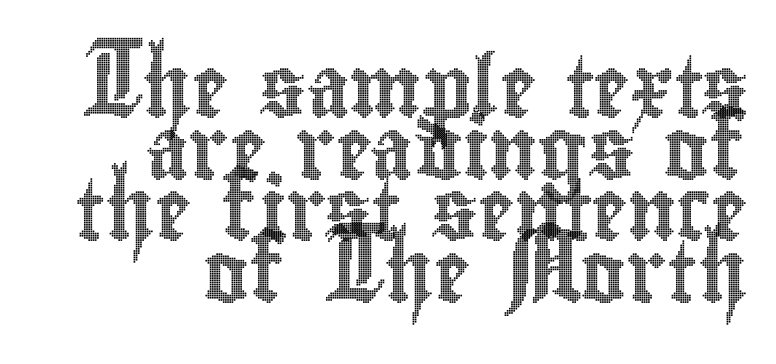
The image shows 61 px condensed type, upright; set right-aligned, tight line spacing (1.01x), normal letter spacing, not underlined; a small x-height.
